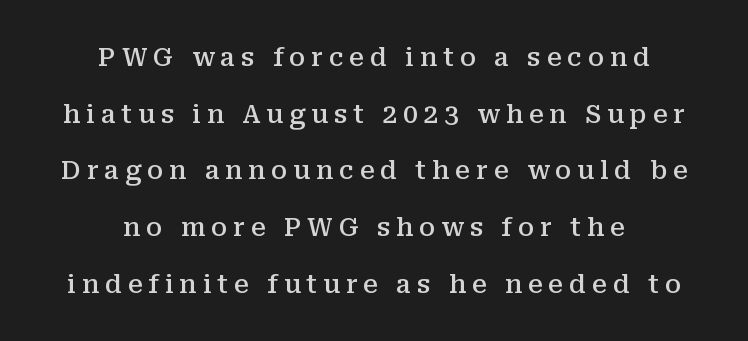
Leftover space on each line is divided equally before and after the words. Short note: letters widely spaced. Words float on clear page, feet unadorned. Honestly, the rows look like they've been pulled way apart.
